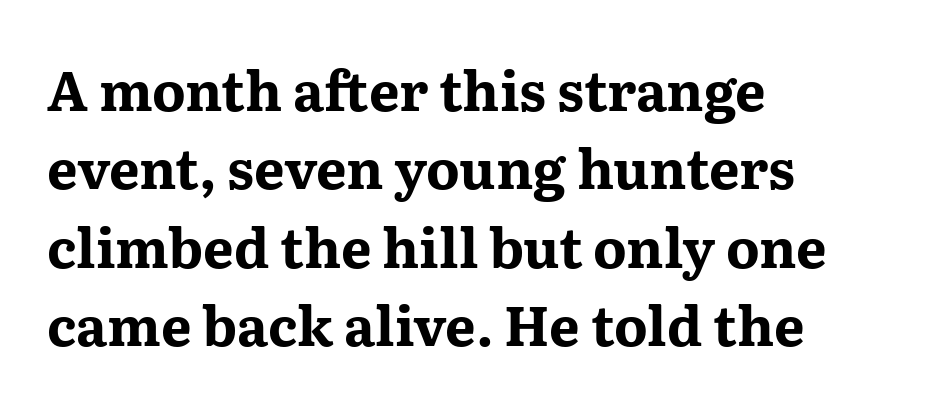
Q: Is the text bold? A: Yes.
Q: Is the text italic (slanted)? A: No, it is upright.
Q: Is the typeface a serif or a sans-serif typeface? A: Serif.
Q: Is the text underlined? A: No.
Q: How is the paragraph aligned? A: Left-aligned.
Q: Is the spacing between letters normal or unusually wide? A: Normal.
Q: Is the spacing between lines tight, normal or loose? A: Normal.
Q: Width (condensed, normal, or wide)? A: Wide.
Q: Stroke contrast? A: Medium.
Q: x-height? A: Medium.
Q: Monospaced? A: No.
